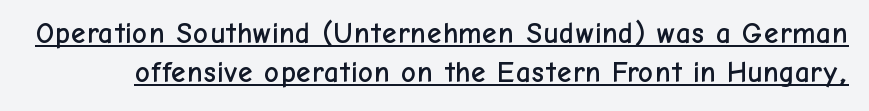
{"serif": "no", "italic": "no", "width": "normal", "stroke_contrast": "low", "x_height": "medium", "monospaced": "no", "underline": "yes", "line_spacing": "normal", "line_spacing_ratio": 1.34, "letter_spacing": "normal", "letter_spacing_em": 0.0, "glyph_px": 29}
